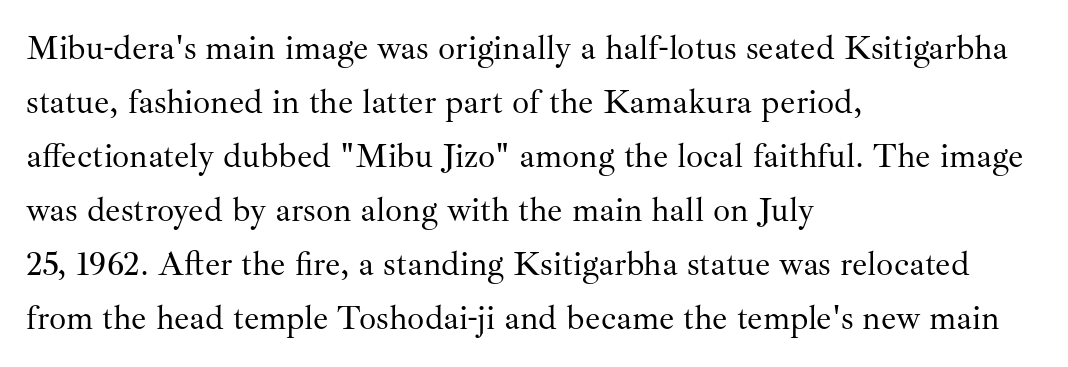
Q: Is the text bold? A: No.
Q: Is the text italic (slanted)? A: No, it is upright.
Q: Is the typeface a serif or a sans-serif typeface? A: Serif.
Q: Is the text underlined? A: No.
Q: How is the paragraph aligned? A: Left-aligned.
Q: Is the spacing between letters normal or unusually wide? A: Normal.
Q: Is the spacing between lines tight, normal or loose? A: Normal.
Q: Width (condensed, normal, or wide)? A: Normal.
Q: Stroke contrast? A: Medium.
Q: x-height? A: Small.
Q: Monospaced? A: No.
